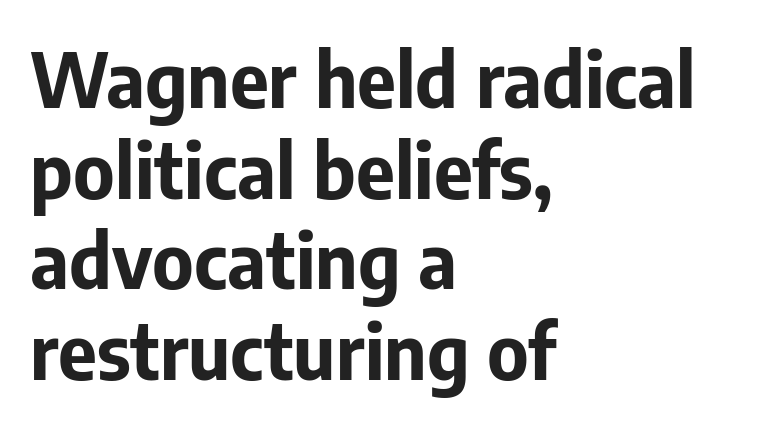
The image shows 75 px bold sans-serif type, upright; set left-aligned, line spacing 1.21x, normal letter spacing, not underlined; low stroke contrast and a medium x-height.
